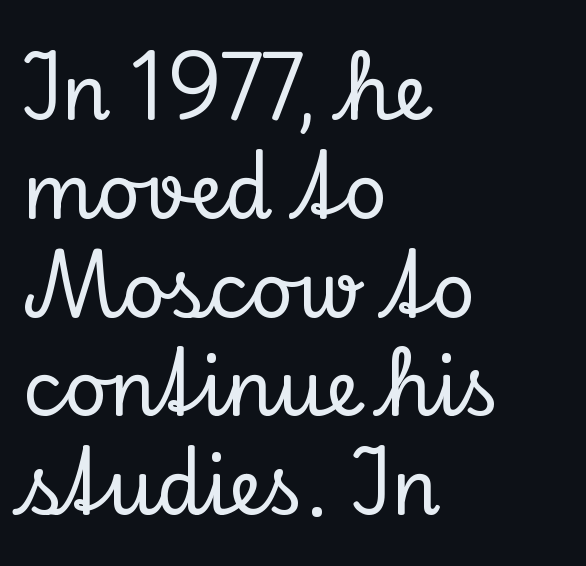
One-word summary of the alignment: left. The words here are not underlined. The tracking reads as untouched default to a designer's eye. These lines are rendered in a variable-pitch font. The block of text has a typical density, with ordinary space between rows.
